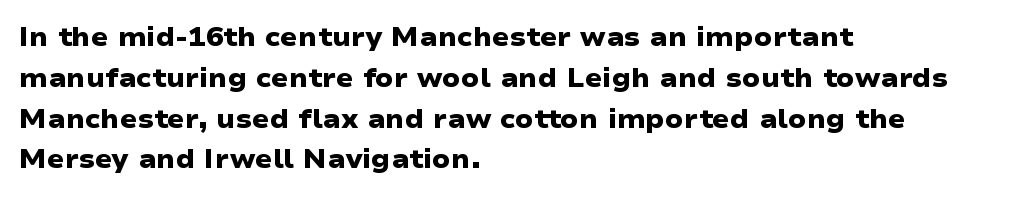
The image shows 26 px bold type; set left-aligned, normal line spacing (1.57x), normal letter spacing, not underlined.
